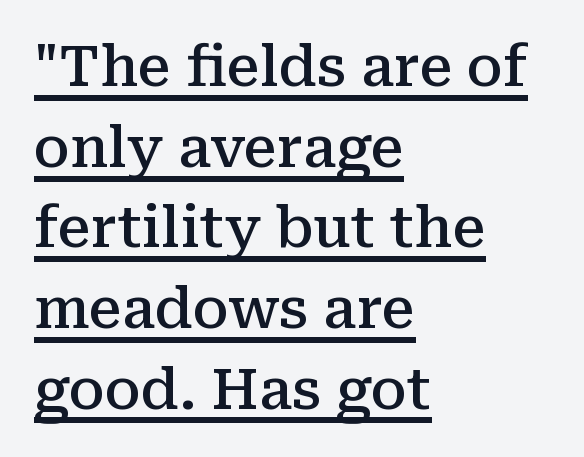
{"serif": "yes", "italic": "no", "bold": "semi", "weight": "semibold", "width": "normal", "stroke_contrast": "medium", "x_height": "medium", "monospaced": "no", "underline": "yes", "align": "left", "line_spacing": "normal", "line_spacing_ratio": 1.44, "letter_spacing": "normal", "letter_spacing_em": 0.0, "glyph_px": 56}
